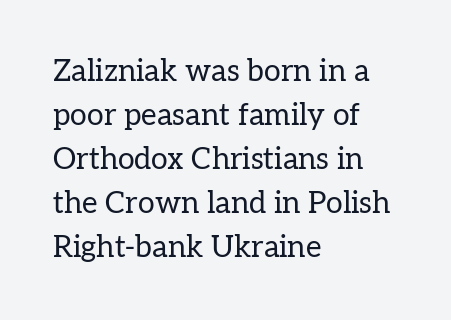
Line starts are locked; line ends wander. The passage shown is typed in a proportional face where columns would drift. Compared with typical paragraphs, the rows here are spaced about the same. Serif or sans? Serif — the stroke terminals have little feet. The lettering stays uniformly vertical, giving the passage a roman look.
